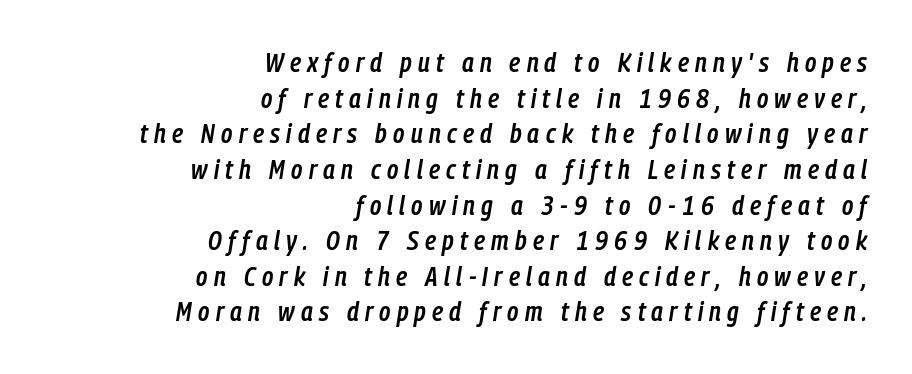
The image shows 27 px text type, italic (leaning right); set right-aligned, normal line spacing (1.32x), unusually wide letter spacing (+0.23 em), not underlined.
